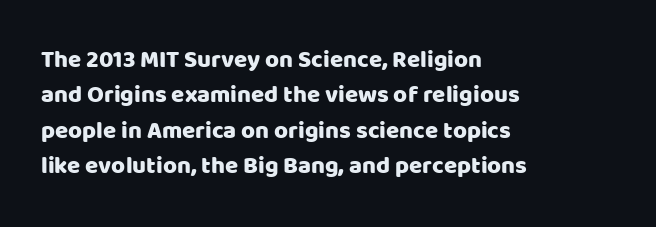
Q: Is the text italic (slanted)? A: No, it is upright.
Q: Is the text underlined? A: No.
Q: How is the paragraph aligned? A: Left-aligned.
Q: Is the spacing between letters normal or unusually wide? A: Normal.
Q: Is the spacing between lines tight, normal or loose? A: Normal.
